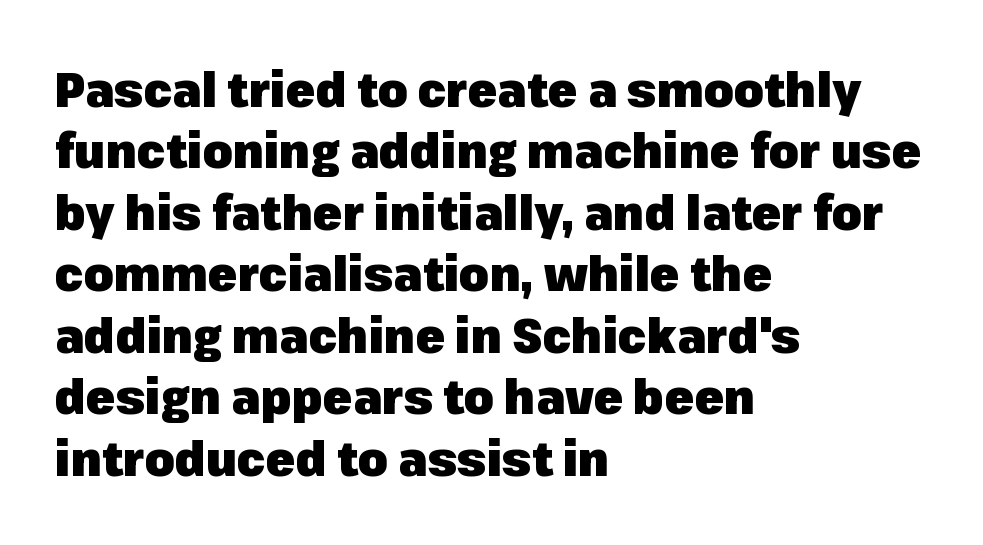
The line-height multiplier appears to be the usual default. Alignment: flush left. Character widths vary here, with narrow letters taking less room than wide ones. Check where the strokes stop: nothing finishes them off — pure sans. You'd pick this weight for a headline — it's a proper bold. You can tell it's not italic because the verticals are truly vertical.
